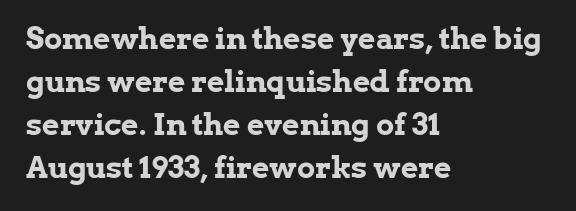
Q: Is the text bold? A: Yes.
Q: Is the text italic (slanted)? A: No, it is upright.
Q: Is the typeface a serif or a sans-serif typeface? A: Serif.
Q: Is the text underlined? A: No.
Q: How is the paragraph aligned? A: Left-aligned.
Q: Is the spacing between letters normal or unusually wide? A: Normal.
Q: Is the spacing between lines tight, normal or loose? A: Normal.
Q: Width (condensed, normal, or wide)? A: Normal.
Q: Stroke contrast? A: Low.
Q: x-height? A: Medium.
Q: Monospaced? A: No.
